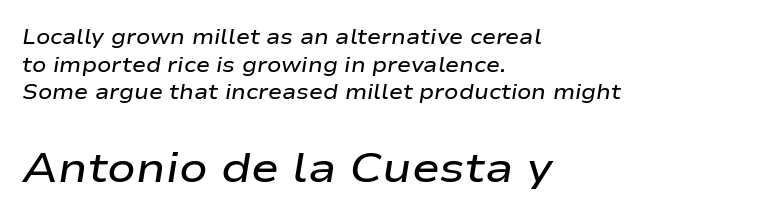
The image shows 42 px semibold, wide type, italic (leaning right); set left-aligned, normal line spacing (1.32x), normal letter spacing, not underlined; the second (bottom) block is 2.0x larger; low stroke contrast and a medium x-height.
